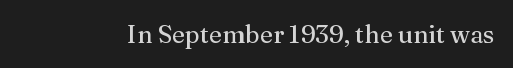
Q: Is the text bold? A: No.
Q: Is the text italic (slanted)? A: No, it is upright.
Q: Is the text underlined? A: No.
Q: Is the spacing between letters normal or unusually wide? A: Normal.
